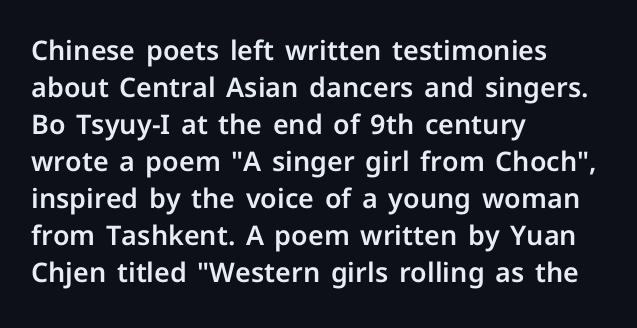
The image shows 27 px text type, upright; set left-aligned, normal line spacing (1.37x), normal letter spacing, not underlined.
